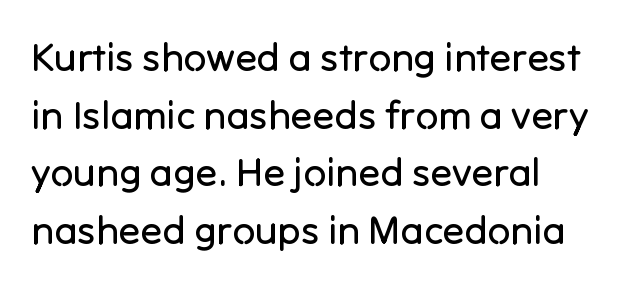
Q: Is the text bold? A: No.
Q: Is the text italic (slanted)? A: No, it is upright.
Q: Is the typeface a serif or a sans-serif typeface? A: Sans-serif.
Q: Is the text underlined? A: No.
Q: How is the paragraph aligned? A: Left-aligned.
Q: Is the spacing between letters normal or unusually wide? A: Normal.
Q: Is the spacing between lines tight, normal or loose? A: Normal.
Q: Width (condensed, normal, or wide)? A: Normal.
Q: Stroke contrast? A: Low.
Q: x-height? A: Medium.
Q: Monospaced? A: No.
